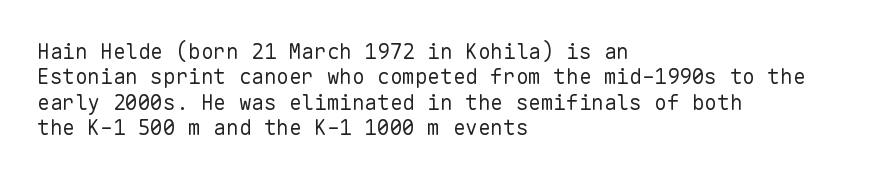
{"italic": "no", "bold": "no", "underline": "no", "align": "left", "line_spacing_ratio": 1.21, "letter_spacing": "normal", "letter_spacing_em": 0.0, "glyph_px": 21}
